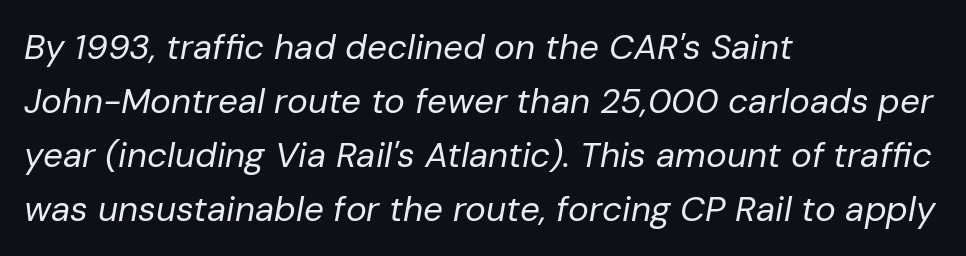
There's an unmistakable incline to the writing here. This rendering features lettering with no underline. Short and long lines alike share a common starting point at left. The passage shown has conventional tracking throughout. Summary of vertical rhythm: regular, with standard interline spacing.
